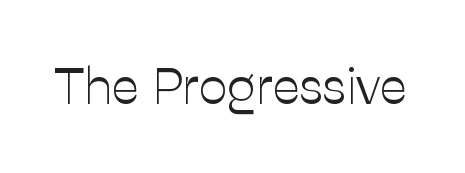
{"serif": "no", "italic": "no", "bold": "no", "weight": "light", "width": "normal", "stroke_contrast": "low", "x_height": "medium", "monospaced": "no", "underline": "no", "letter_spacing": "normal", "letter_spacing_em": 0.0, "glyph_px": 51}
